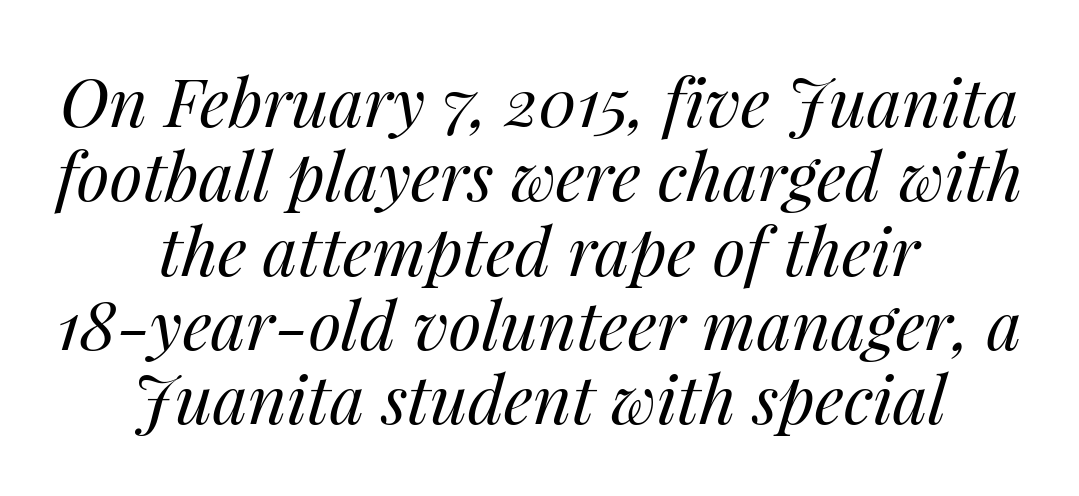
These lines are rendered in a variable-pitch font. The lines are quadded center. Stem width sits at or under what a default text font uses. Check under the words: just untouched page. The face used here is rendered with its standard letterfit.
